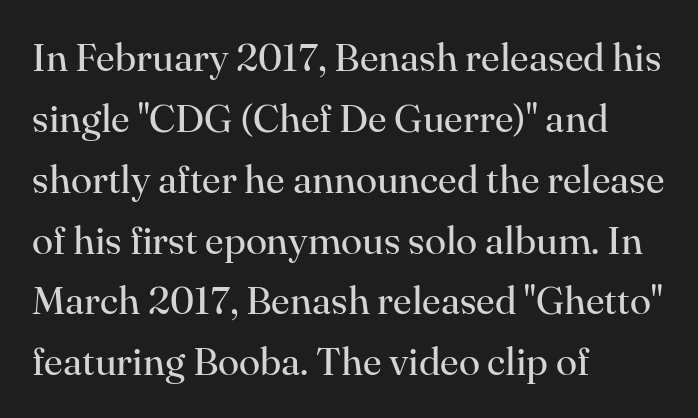
{"serif": "yes", "italic": "no", "bold": "no", "weight": "regular", "width": "normal", "stroke_contrast": "high", "x_height": "small", "monospaced": "no", "underline": "no", "align": "left", "line_spacing": "normal", "line_spacing_ratio": 1.56, "letter_spacing": "normal", "letter_spacing_em": 0.0, "glyph_px": 39}
